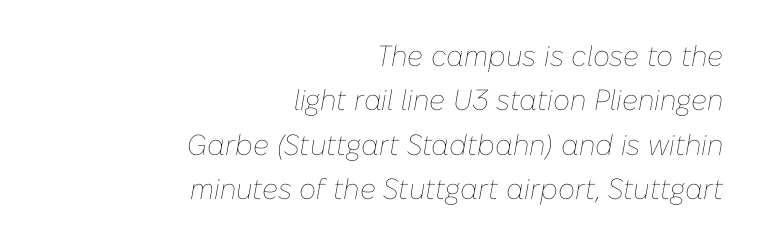
The image shows 29 px thin type, italic (leaning right); set right-aligned, normal line spacing (1.53x), normal letter spacing, not underlined; low stroke contrast and a medium x-height.
